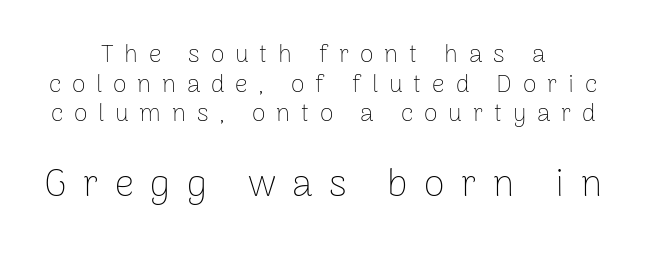
Q: Is the text bold? A: No.
Q: Is the text italic (slanted)? A: No, it is upright.
Q: Is the typeface a serif or a sans-serif typeface? A: Sans-serif.
Q: Is the text underlined? A: No.
Q: How is the paragraph aligned? A: Centered.
Q: Is the spacing between letters normal or unusually wide? A: Unusually wide.
Q: Which block of text is set in a larger size, the first (top) or the second (bottom)? A: The second (bottom) one.
Q: Width (condensed, normal, or wide)? A: Normal.
Q: Stroke contrast? A: Low.
Q: x-height? A: Medium.
Q: Monospaced? A: No.
